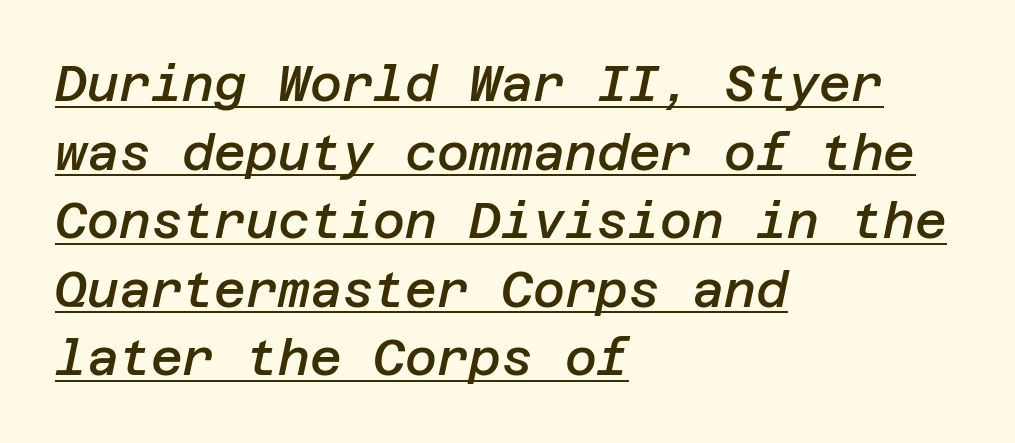
Q: Is the text bold? A: Semi-bold.
Q: Is the text italic (slanted)? A: Yes, it leans right by about 12 degrees.
Q: Is the text underlined? A: Yes.
Q: How is the paragraph aligned? A: Left-aligned.
Q: Is the spacing between letters normal or unusually wide? A: Normal.
Q: Is the spacing between lines tight, normal or loose? A: Normal.
Q: Width (condensed, normal, or wide)? A: Normal.
Q: Stroke contrast? A: Low.
Q: x-height? A: Large.
